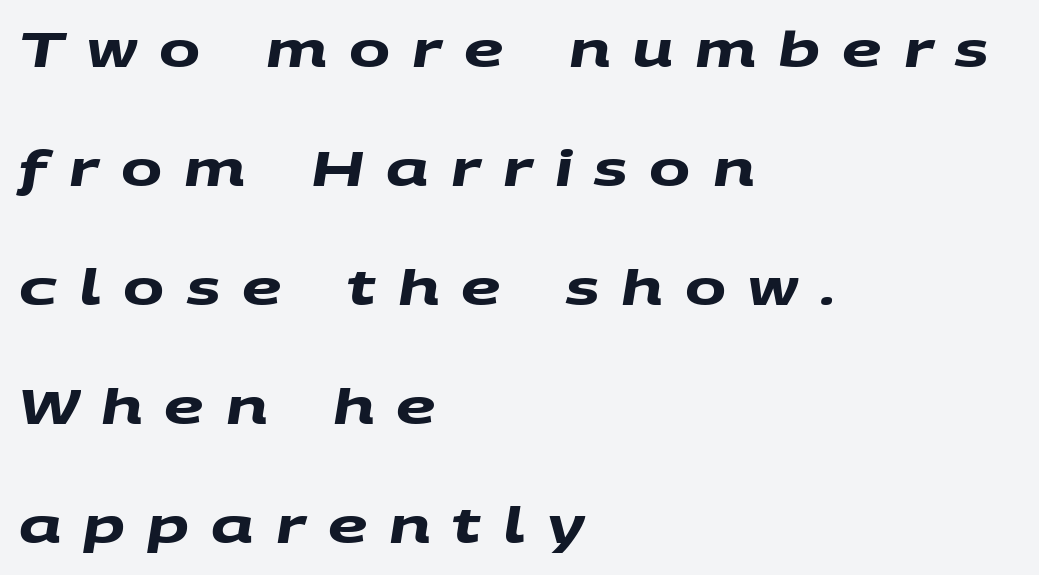
{"serif": "no", "bold": "yes", "weight": "heavy", "width": "wide", "stroke_contrast": "medium", "x_height": "large", "monospaced": "no", "underline": "no", "align": "left", "line_spacing": "loose", "line_spacing_ratio": 2.43, "letter_spacing": "wide", "letter_spacing_em": 0.45, "glyph_px": 49}
